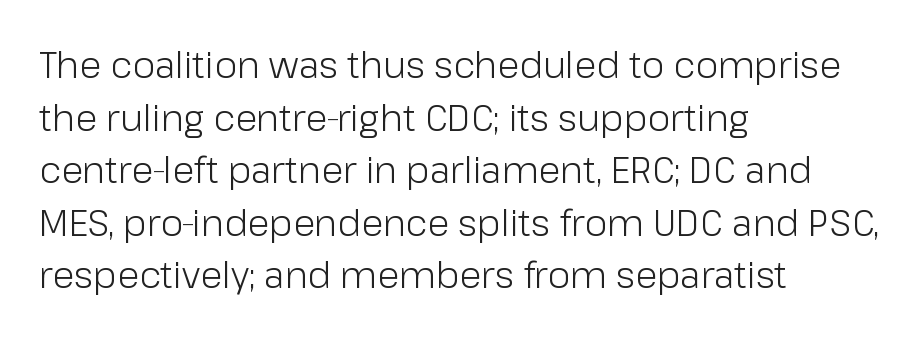
Q: Is the text bold? A: No.
Q: Is the text italic (slanted)? A: No, it is upright.
Q: Is the typeface a serif or a sans-serif typeface? A: Sans-serif.
Q: Is the text underlined? A: No.
Q: How is the paragraph aligned? A: Left-aligned.
Q: Is the spacing between letters normal or unusually wide? A: Normal.
Q: Is the spacing between lines tight, normal or loose? A: Normal.
Q: Width (condensed, normal, or wide)? A: Normal.
Q: Stroke contrast? A: Low.
Q: x-height? A: Medium.
Q: Monospaced? A: No.
